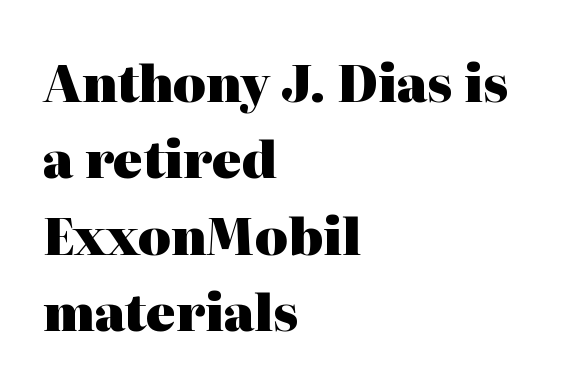
{"serif": "yes", "italic": "no", "bold": "yes", "weight": "heavy", "width": "normal", "stroke_contrast": "high", "x_height": "medium", "monospaced": "no", "underline": "no", "align": "left", "line_spacing": "normal", "line_spacing_ratio": 1.53, "letter_spacing": "normal", "letter_spacing_em": 0.0, "glyph_px": 50}
